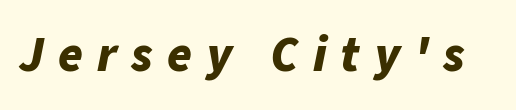
Q: Is the text bold? A: Yes.
Q: Is the text italic (slanted)? A: Yes, it leans right by about 11 degrees.
Q: Is the text underlined? A: No.
Q: Is the spacing between letters normal or unusually wide? A: Unusually wide.
Q: Width (condensed, normal, or wide)? A: Normal.
Q: Stroke contrast? A: Low.
Q: x-height? A: Medium.
Q: Monospaced? A: No.
